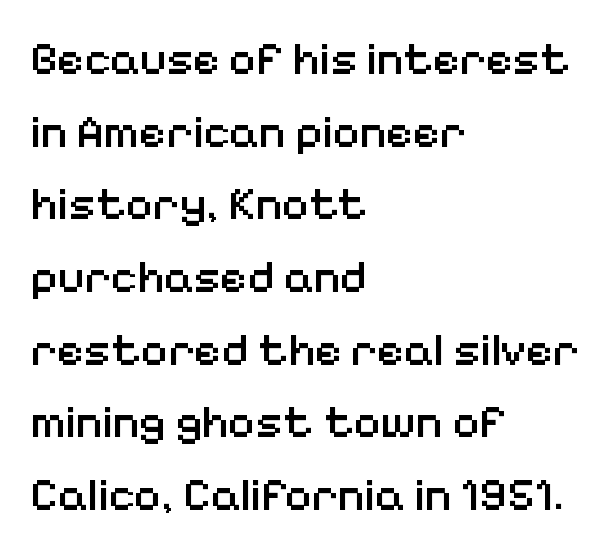
The image shows 46 px semibold sans-serif type, upright; set left-aligned, normal line spacing (1.58x), normal letter spacing, not underlined; low stroke contrast and a medium x-height.
